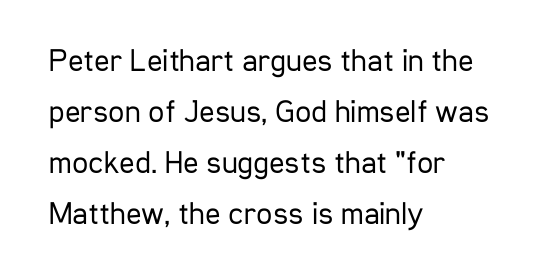
Q: Is the text bold? A: No.
Q: Is the text italic (slanted)? A: No, it is upright.
Q: Is the typeface a serif or a sans-serif typeface? A: Sans-serif.
Q: Is the text underlined? A: No.
Q: How is the paragraph aligned? A: Left-aligned.
Q: Is the spacing between letters normal or unusually wide? A: Normal.
Q: Is the spacing between lines tight, normal or loose? A: Normal.
Q: Width (condensed, normal, or wide)? A: Condensed.
Q: Stroke contrast? A: Low.
Q: x-height? A: Medium.
Q: Monospaced? A: No.
